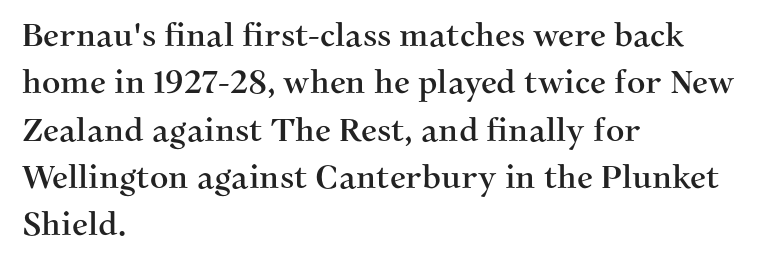
The image shows 32 px serif type, upright; set left-aligned, normal line spacing (1.48x), normal letter spacing, not underlined; medium stroke contrast and a medium x-height.
